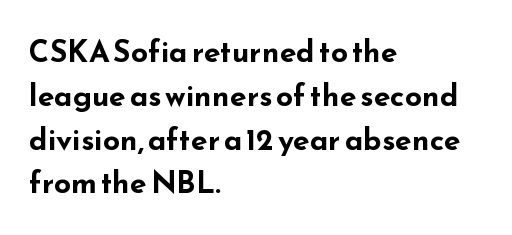
Q: Is the text bold? A: Yes.
Q: Is the text italic (slanted)? A: No, it is upright.
Q: Is the typeface a serif or a sans-serif typeface? A: Sans-serif.
Q: Is the text underlined? A: No.
Q: How is the paragraph aligned? A: Left-aligned.
Q: Is the spacing between letters normal or unusually wide? A: Normal.
Q: Is the spacing between lines tight, normal or loose? A: Normal.
Q: Width (condensed, normal, or wide)? A: Wide.
Q: Stroke contrast? A: Low.
Q: x-height? A: Small.
Q: Monospaced? A: No.
